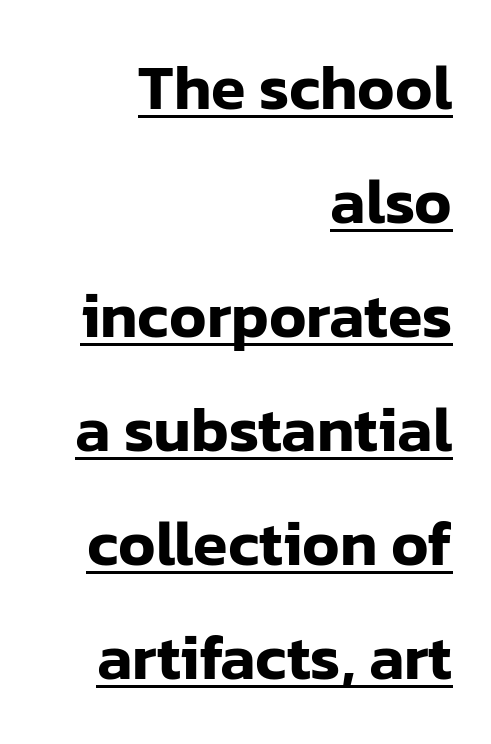
{"serif": "no", "italic": "no", "width": "normal", "stroke_contrast": "low", "x_height": "medium", "monospaced": "no", "underline": "yes", "align": "right", "line_spacing_ratio": 1.81, "letter_spacing": "normal", "letter_spacing_em": 0.0, "glyph_px": 63}
